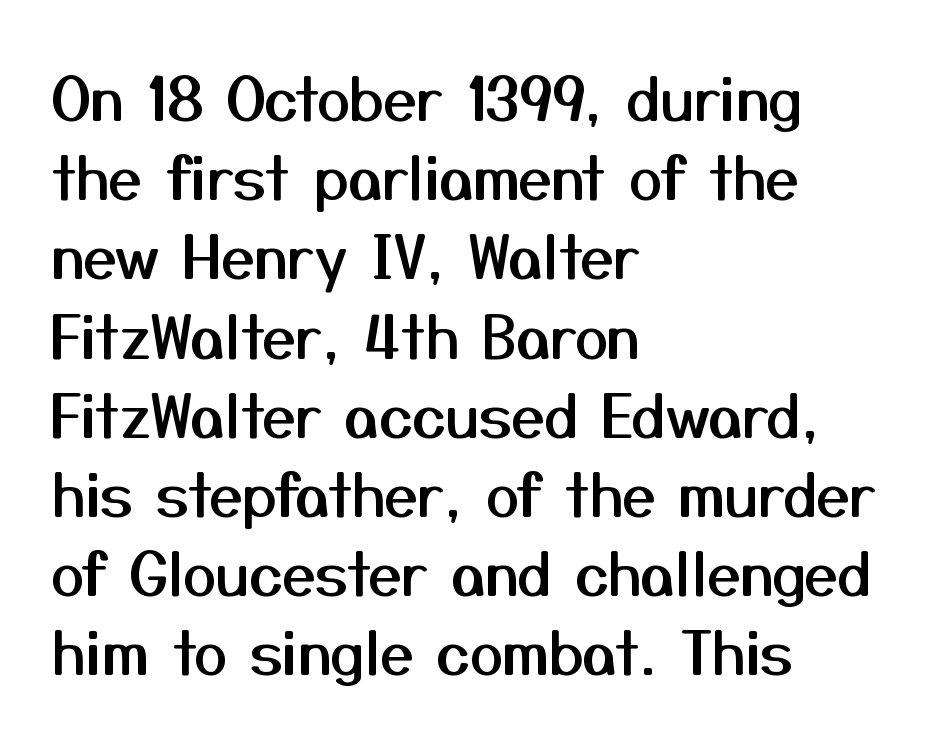
The image shows 60 px sans-serif type, upright; set left-aligned, normal line spacing (1.32x), normal letter spacing, not underlined; medium stroke contrast and a medium x-height.
